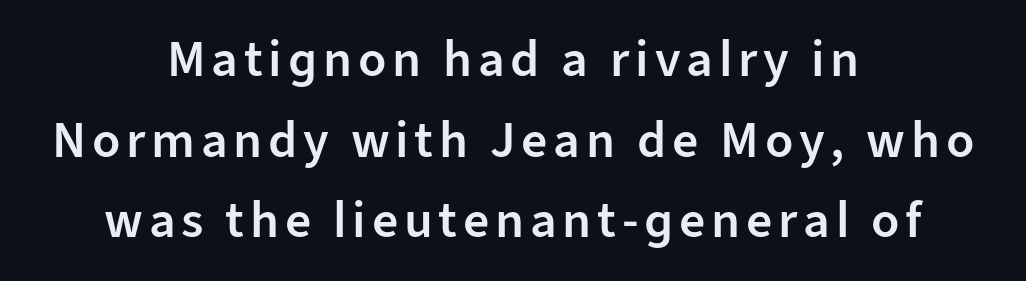
Q: Is the text bold? A: Semi-bold.
Q: Is the text italic (slanted)? A: No, it is upright.
Q: Is the typeface a serif or a sans-serif typeface? A: Sans-serif.
Q: Is the text underlined? A: No.
Q: How is the paragraph aligned? A: Centered.
Q: Is the spacing between lines tight, normal or loose? A: Normal.
Q: Width (condensed, normal, or wide)? A: Normal.
Q: Stroke contrast? A: Low.
Q: x-height? A: Medium.
Q: Monospaced? A: No.
